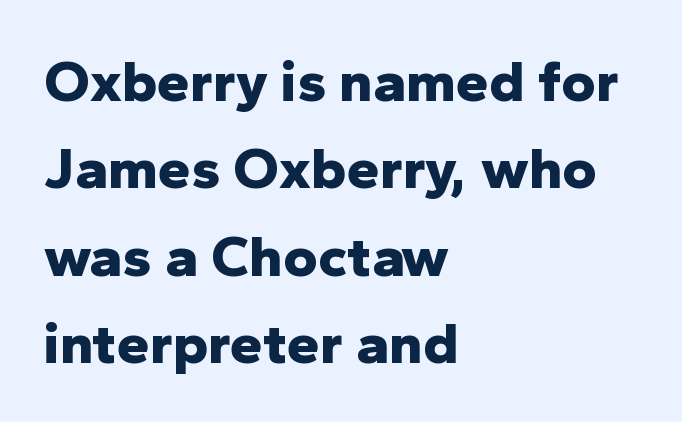
Q: Is the text bold? A: Yes.
Q: Is the text italic (slanted)? A: No, it is upright.
Q: Is the typeface a serif or a sans-serif typeface? A: Sans-serif.
Q: Is the text underlined? A: No.
Q: How is the paragraph aligned? A: Left-aligned.
Q: Is the spacing between letters normal or unusually wide? A: Normal.
Q: Is the spacing between lines tight, normal or loose? A: Normal.
Q: Width (condensed, normal, or wide)? A: Normal.
Q: Stroke contrast? A: Low.
Q: x-height? A: Medium.
Q: Monospaced? A: No.
